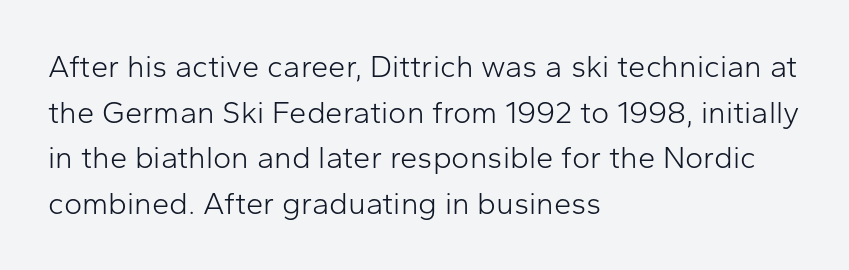
The image shows 31 px light sans-serif type, upright; set left-aligned, normal line spacing (1.47x), normal letter spacing, not underlined; low stroke contrast and a medium x-height.
